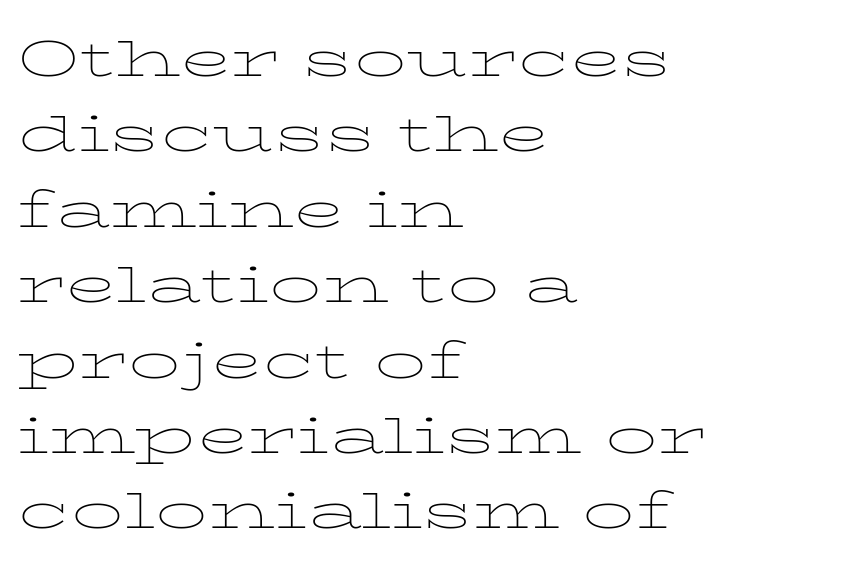
Compared with typical paragraphs, the rows here are spaced about the same. Letter spacing: default. Posture: vertical. The face looks like a standard text weight, possibly lighter.
